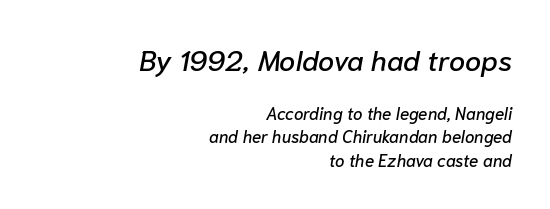
Q: Is the text italic (slanted)? A: Yes, it leans right by about 10 degrees.
Q: Is the text underlined? A: No.
Q: How is the paragraph aligned? A: Right-aligned.
Q: Is the spacing between letters normal or unusually wide? A: Normal.
Q: Is the spacing between lines tight, normal or loose? A: Normal.
Q: Which block of text is set in a larger size, the first (top) or the second (bottom)? A: The first (top) one.
Q: Width (condensed, normal, or wide)? A: Normal.
Q: Stroke contrast? A: Low.
Q: x-height? A: Medium.
Q: Monospaced? A: No.
